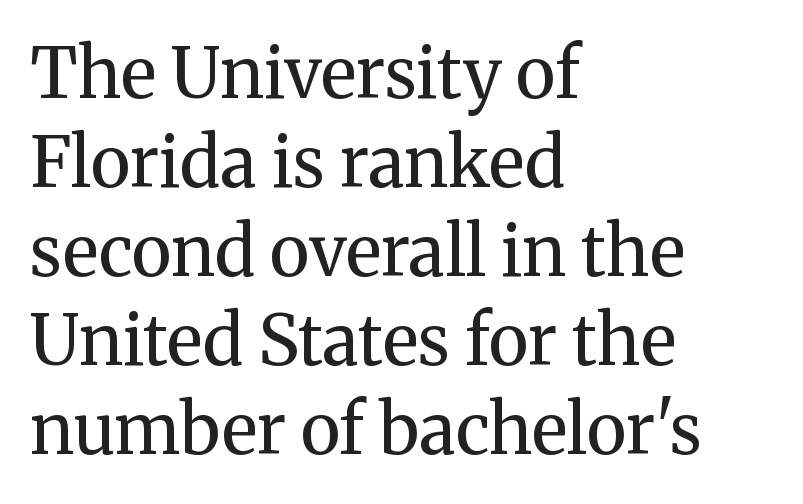
Does extra space separate the letters? No, they use regular spacing. Lines of text with bare space underneath. Each new line begins a customary step beneath the previous one. These lines are set flush left with a ragged right edge. Letterform terminals end in serifs throughout the passage. The strokes are not fattened; the text isn't bold.
